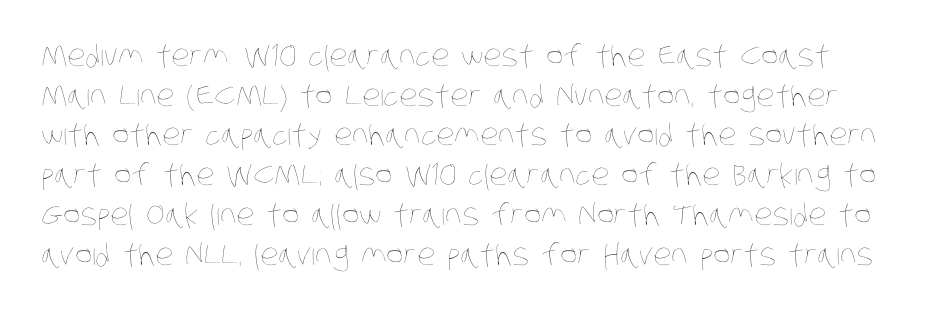
{"bold": "no", "weight": "thin", "width": "condensed", "stroke_contrast": "low", "x_height": "large", "monospaced": "no", "underline": "no", "line_spacing": "normal", "line_spacing_ratio": 1.37, "letter_spacing": "normal", "letter_spacing_em": 0.0, "glyph_px": 29}
